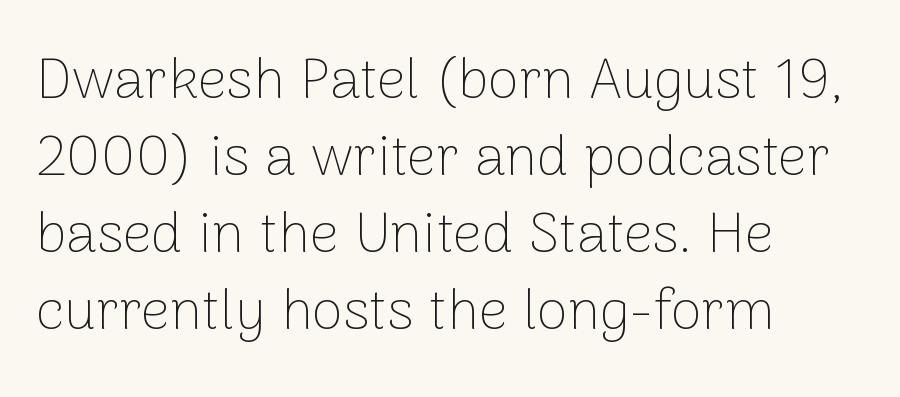
Q: Is the text bold? A: No.
Q: Is the text italic (slanted)? A: No, it is upright.
Q: Is the typeface a serif or a sans-serif typeface? A: Sans-serif.
Q: Is the text underlined? A: No.
Q: How is the paragraph aligned? A: Left-aligned.
Q: Is the spacing between letters normal or unusually wide? A: Normal.
Q: Is the spacing between lines tight, normal or loose? A: Normal.
Q: Width (condensed, normal, or wide)? A: Normal.
Q: Stroke contrast? A: Low.
Q: x-height? A: Medium.
Q: Monospaced? A: No.
